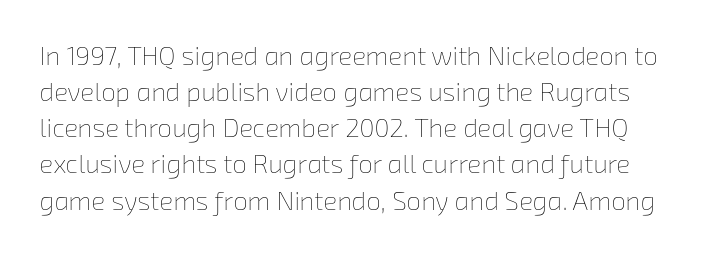
Q: Is the text bold? A: No.
Q: Is the text underlined? A: No.
Q: Is the spacing between letters normal or unusually wide? A: Normal.
Q: Is the spacing between lines tight, normal or loose? A: Normal.
